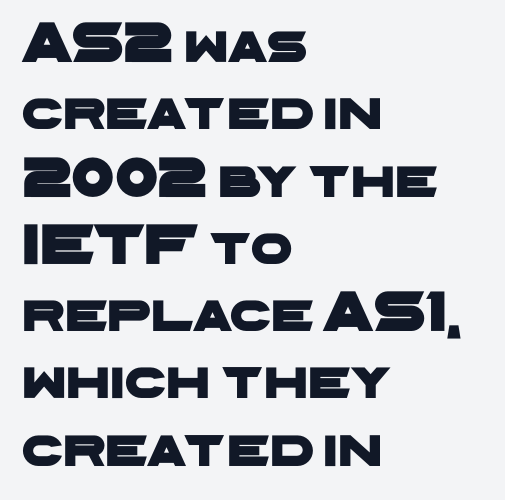
The paragraph has a hard left edge and a soft right edge. Character widths vary here, with narrow letters taking less room than wide ones. Compared with typical body copy, the letter spacing here is the same. Regarding serifs, this sample does without them.
